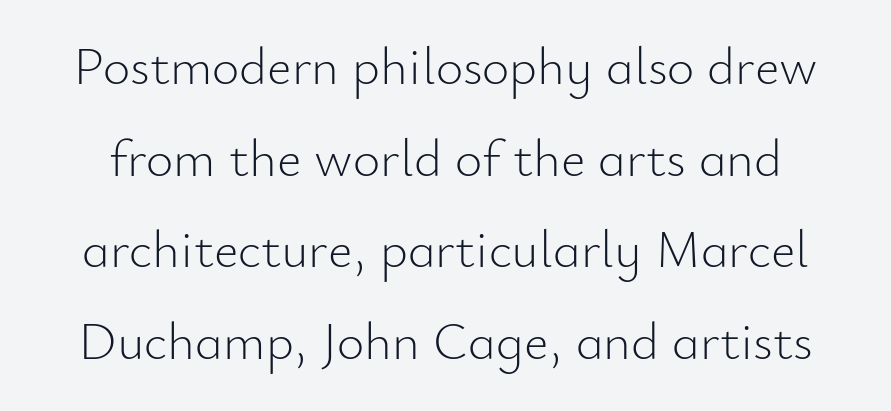
The image shows 53 px light sans-serif type, upright; set line spacing 1.73x, normal letter spacing, not underlined; low stroke contrast and a small x-height.
